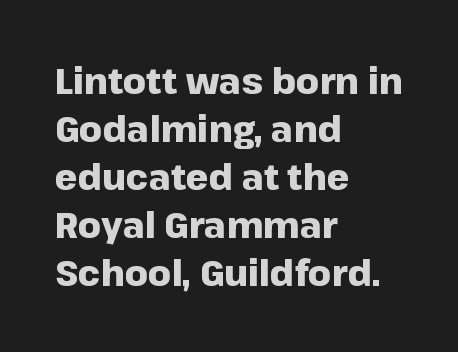
Is there any slant? The stems are plumb. These lines are rendered in a variable-pitch font. Teacher's note: observe the even left margin — that is flush-left alignment. A clean baseline with only descenders dipping below it.
